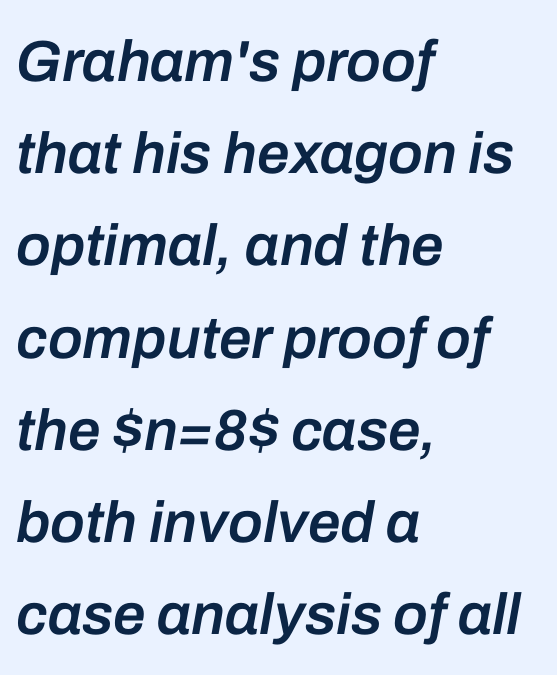
Q: Is the text bold? A: Semi-bold.
Q: Is the text italic (slanted)? A: Yes, it leans right by about 10 degrees.
Q: Is the text underlined? A: No.
Q: How is the paragraph aligned? A: Left-aligned.
Q: Is the spacing between letters normal or unusually wide? A: Normal.
Q: Is the spacing between lines tight, normal or loose? A: Normal.
Q: Width (condensed, normal, or wide)? A: Normal.
Q: Stroke contrast? A: Low.
Q: x-height? A: Medium.
Q: Monospaced? A: No.
